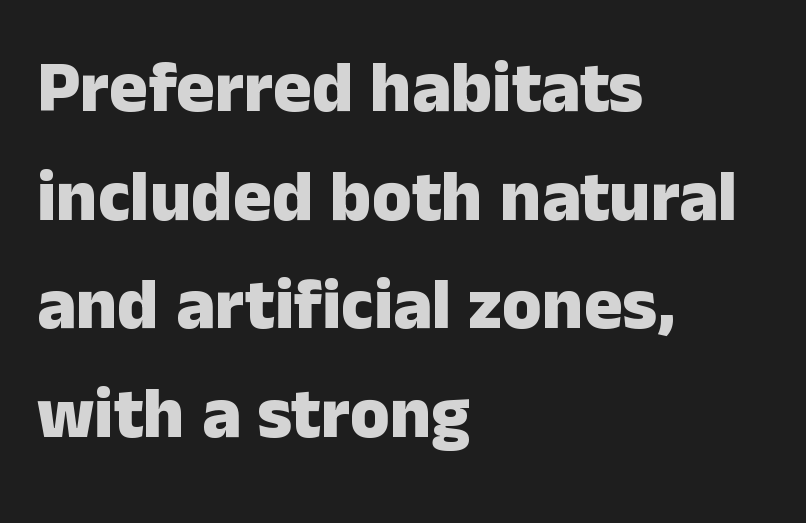
Q: Is the text bold? A: Yes.
Q: Is the text italic (slanted)? A: No, it is upright.
Q: Is the typeface a serif or a sans-serif typeface? A: Sans-serif.
Q: Is the text underlined? A: No.
Q: How is the paragraph aligned? A: Left-aligned.
Q: Is the spacing between letters normal or unusually wide? A: Normal.
Q: Is the spacing between lines tight, normal or loose? A: Normal.
Q: Width (condensed, normal, or wide)? A: Normal.
Q: Stroke contrast? A: Low.
Q: x-height? A: Medium.
Q: Monospaced? A: No.
